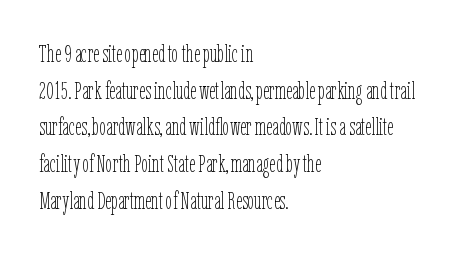
{"italic": "no", "bold": "no", "underline": "no", "align": "left", "line_spacing": "normal", "line_spacing_ratio": 1.53, "letter_spacing": "normal", "letter_spacing_em": 0.0, "glyph_px": 24}
